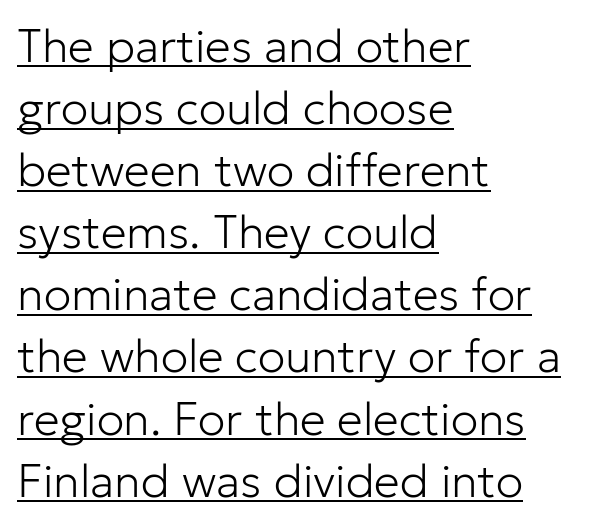
Casual observation: everything's shoved over to the left. Looks like regular typesetting: each glyph gets only the width it needs. The horizontal fit of the characters is conventional and even. The lettering is marked with a stroke running underneath it.
